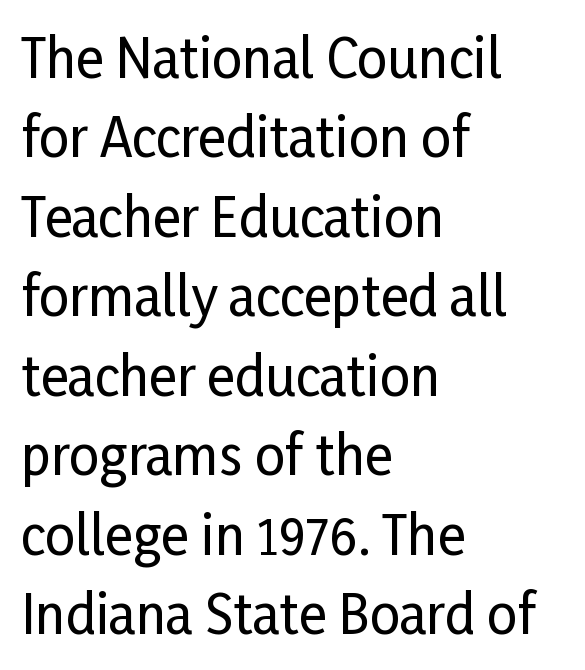
Q: Is the text italic (slanted)? A: No, it is upright.
Q: Is the typeface a serif or a sans-serif typeface? A: Sans-serif.
Q: Is the text underlined? A: No.
Q: How is the paragraph aligned? A: Left-aligned.
Q: Is the spacing between letters normal or unusually wide? A: Normal.
Q: Is the spacing between lines tight, normal or loose? A: Normal.
Q: Width (condensed, normal, or wide)? A: Condensed.
Q: Stroke contrast? A: Low.
Q: x-height? A: Medium.
Q: Monospaced? A: No.
